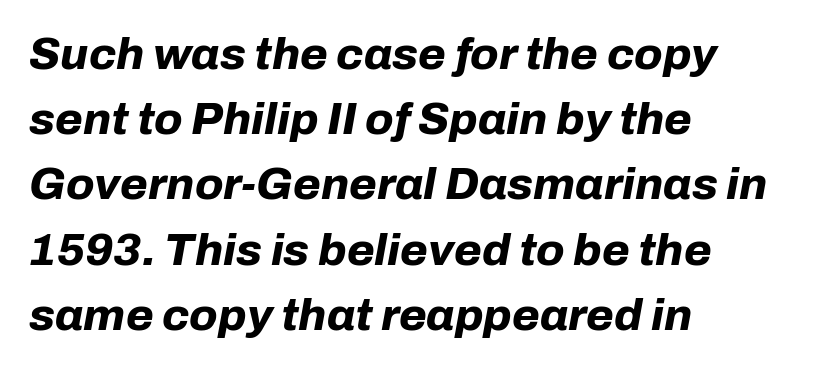
{"italic": "yes", "lean": "right", "slant_degrees": 10, "bold": "yes", "weight": "bold", "width": "normal", "stroke_contrast": "low", "x_height": "medium", "monospaced": "no", "underline": "no", "align": "left", "line_spacing": "normal", "line_spacing_ratio": 1.45, "letter_spacing": "normal", "letter_spacing_em": 0.0, "glyph_px": 45}
